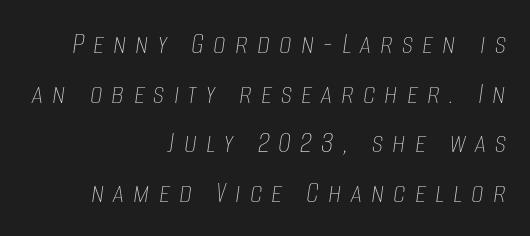
{"italic": "yes", "lean": "right", "slant_degrees": 8, "bold": "no", "weight": "thin", "width": "condensed", "stroke_contrast": "low", "x_height": "large", "monospaced": "no", "underline": "no", "align": "right", "line_spacing": "normal", "line_spacing_ratio": 1.55, "letter_spacing": "wide", "letter_spacing_em": 0.28, "glyph_px": 32}
